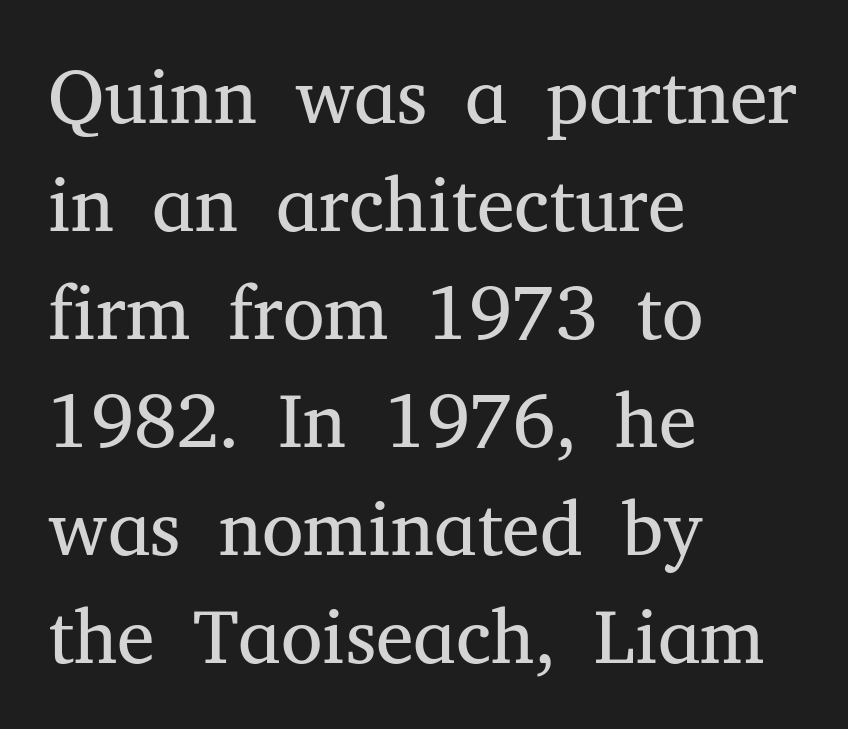
The image shows 76 px regular-weight serif type, upright; set left-aligned, normal line spacing (1.42x), normal letter spacing, not underlined; medium stroke contrast and a medium x-height.
